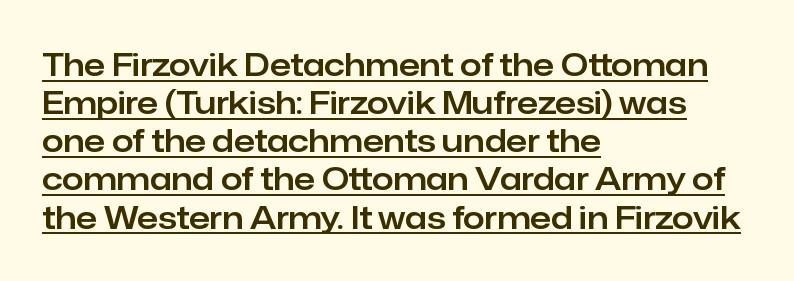
The image shows 31 px sans-serif type, upright; set left-aligned, line spacing 1.23x, normal letter spacing, underlined; low stroke contrast and a medium x-height.
